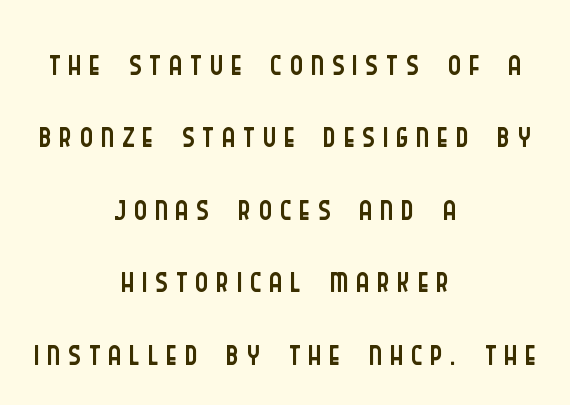
The image shows 50 px light, condensed sans-serif type, upright; set centered, normal line spacing (1.45x), not underlined; low stroke contrast and a large x-height.
